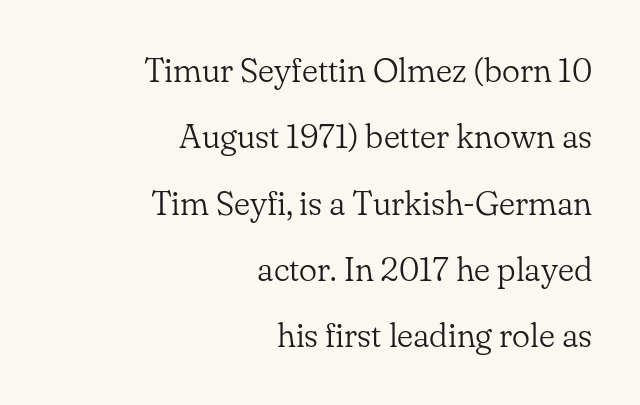
Q: Is the text bold? A: No.
Q: Is the text italic (slanted)? A: No, it is upright.
Q: Is the typeface a serif or a sans-serif typeface? A: Serif.
Q: Is the text underlined? A: No.
Q: How is the paragraph aligned? A: Right-aligned.
Q: Is the spacing between letters normal or unusually wide? A: Normal.
Q: Is the spacing between lines tight, normal or loose? A: Loose.
Q: Width (condensed, normal, or wide)? A: Normal.
Q: Stroke contrast? A: Low.
Q: x-height? A: Small.
Q: Monospaced? A: No.
